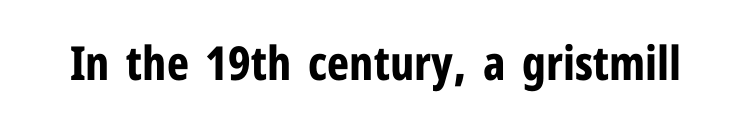
Q: Is the text bold? A: Yes.
Q: Is the text italic (slanted)? A: No, it is upright.
Q: Is the typeface a serif or a sans-serif typeface? A: Sans-serif.
Q: Is the text underlined? A: No.
Q: Is the spacing between letters normal or unusually wide? A: Normal.
Q: Width (condensed, normal, or wide)? A: Condensed.
Q: Stroke contrast? A: Low.
Q: x-height? A: Medium.
Q: Monospaced? A: No.
